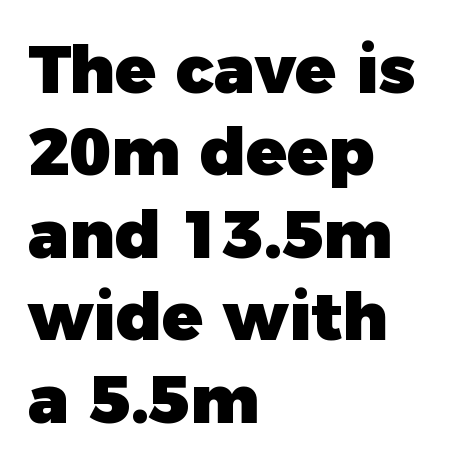
The image shows 67 px heavy sans-serif type, upright; set left-aligned, line spacing 1.23x, normal letter spacing, not underlined; low stroke contrast and a medium x-height.
